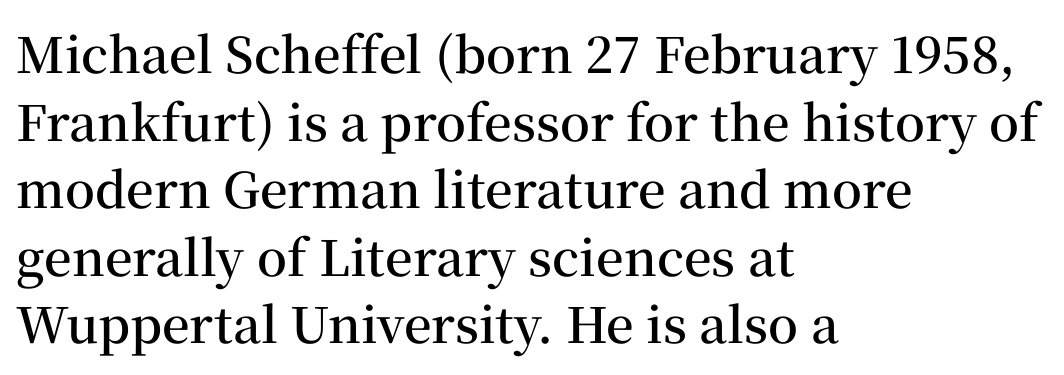
{"serif": "yes", "italic": "no", "bold": "semi", "weight": "semibold", "width": "normal", "stroke_contrast": "medium", "x_height": "medium", "monospaced": "no", "underline": "no", "align": "left", "line_spacing": "normal", "line_spacing_ratio": 1.38, "letter_spacing": "normal", "letter_spacing_em": 0.0, "glyph_px": 49}
